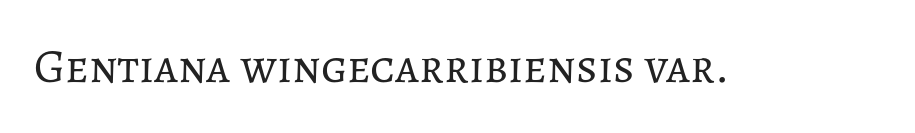
Bold? No — there's no thickening of the strokes. Spacing verdict: proportional, widths tailored to each character. You could call the tracking neutral — neither tight nor loose. Posture: upright roman.
